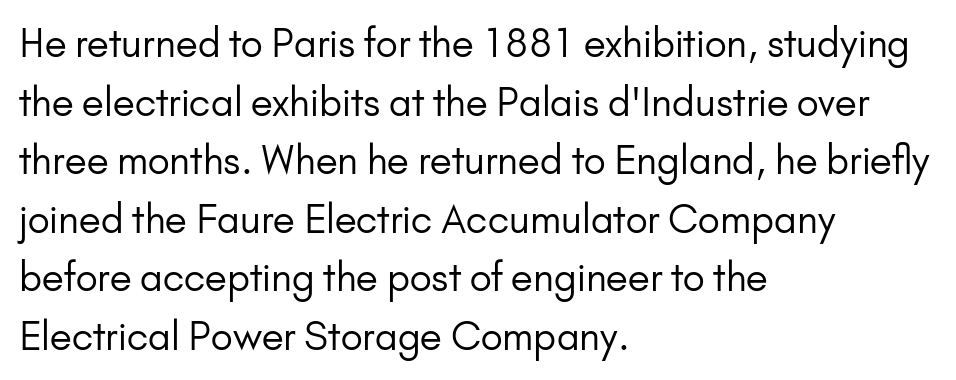
{"serif": "no", "italic": "no", "bold": "no", "weight": "regular", "width": "normal", "stroke_contrast": "low", "x_height": "small", "monospaced": "no", "underline": "no", "align": "left", "line_spacing": "normal", "line_spacing_ratio": 1.54, "letter_spacing": "normal", "letter_spacing_em": 0.0, "glyph_px": 38}
